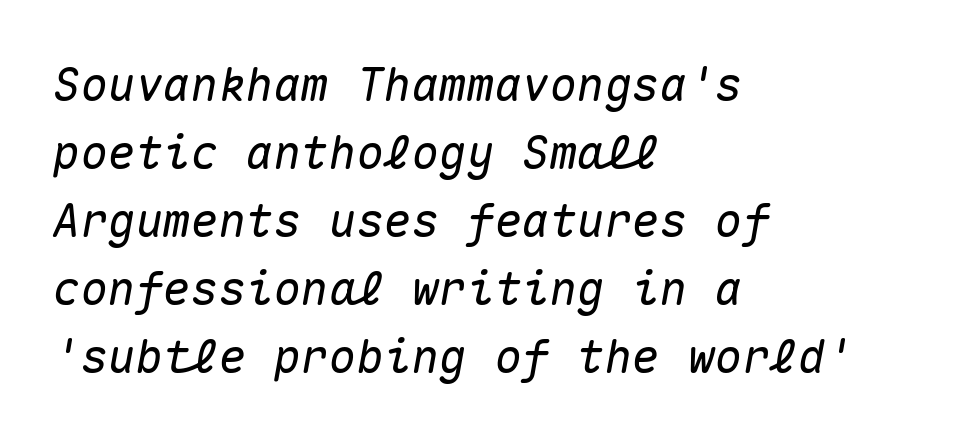
Posture: slanted. This sample has the even, mechanical cadence of fixed-width lettering. Visually the block forms a straight wall on the left and a jagged coastline on the right. Bare-footed words on every line. Honestly, the letter spacing is just normal — you wouldn't notice it.
